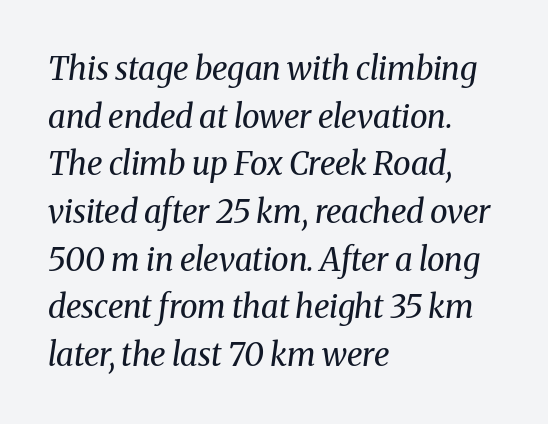
The image shows 32 px regular-weight serif type, italic (leaning right); set left-aligned, normal line spacing (1.49x), normal letter spacing, not underlined; medium stroke contrast and a medium x-height.
